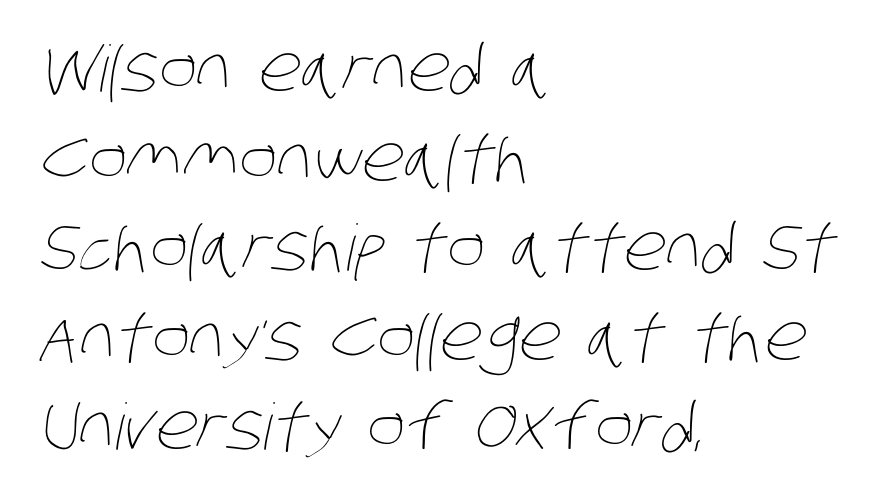
Q: Is the text bold? A: No.
Q: Is the text underlined? A: No.
Q: How is the paragraph aligned? A: Left-aligned.
Q: Is the spacing between letters normal or unusually wide? A: Normal.
Q: Is the spacing between lines tight, normal or loose? A: Normal.
Q: Width (condensed, normal, or wide)? A: Condensed.
Q: Stroke contrast? A: Low.
Q: x-height? A: Large.
Q: Monospaced? A: No.
